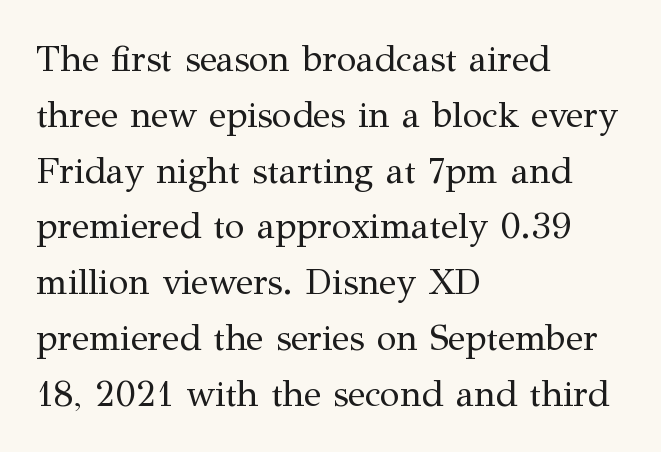
Q: Is the text bold? A: No.
Q: Is the text italic (slanted)? A: No, it is upright.
Q: Is the typeface a serif or a sans-serif typeface? A: Serif.
Q: Is the text underlined? A: No.
Q: How is the paragraph aligned? A: Left-aligned.
Q: Is the spacing between letters normal or unusually wide? A: Normal.
Q: Is the spacing between lines tight, normal or loose? A: Normal.
Q: Width (condensed, normal, or wide)? A: Normal.
Q: Stroke contrast? A: Medium.
Q: x-height? A: Medium.
Q: Monospaced? A: No.
